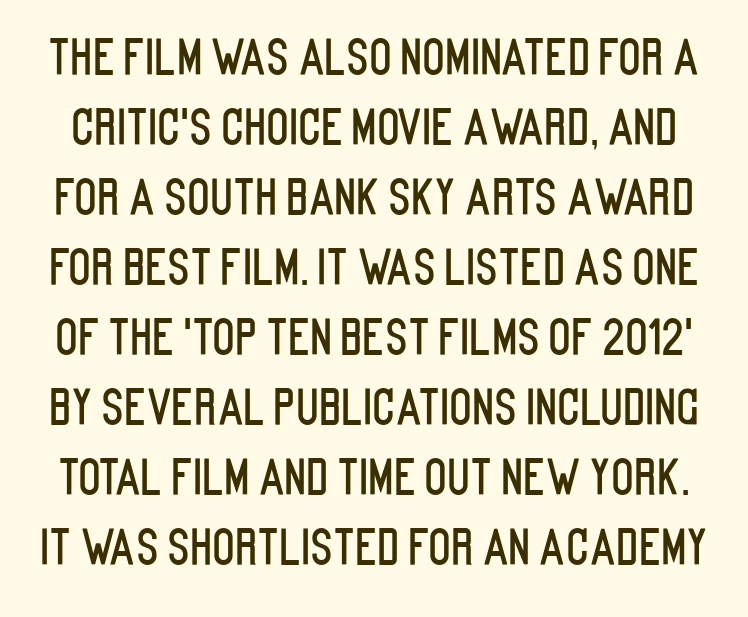
{"serif": "no", "italic": "no", "width": "condensed", "stroke_contrast": "low", "x_height": "large", "monospaced": "no", "underline": "no", "line_spacing": "normal", "line_spacing_ratio": 1.49, "letter_spacing": "normal", "letter_spacing_em": 0.0, "glyph_px": 47}
